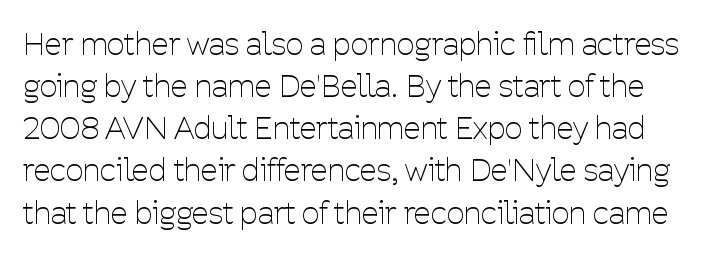
The image shows 31 px thin, condensed sans-serif type, upright; set normal line spacing (1.36x), normal letter spacing, not underlined; low stroke contrast and a medium x-height.
